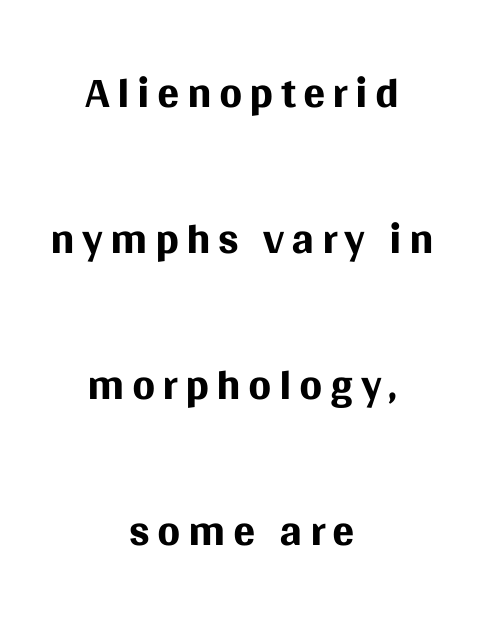
Q: Is the text bold? A: No.
Q: Is the text italic (slanted)? A: No, it is upright.
Q: Is the typeface a serif or a sans-serif typeface? A: Sans-serif.
Q: Is the text underlined? A: No.
Q: How is the paragraph aligned? A: Centered.
Q: Is the spacing between lines tight, normal or loose? A: Loose.
Q: Width (condensed, normal, or wide)? A: Normal.
Q: Stroke contrast? A: Medium.
Q: x-height? A: Large.
Q: Monospaced? A: No.
